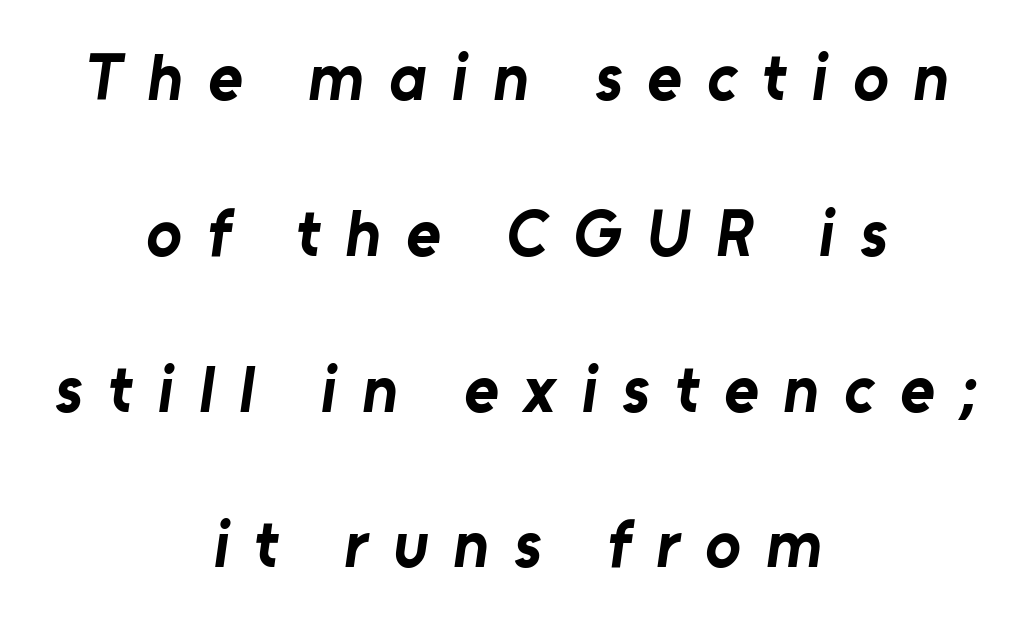
The image shows 66 px bold sans-serif type; set centered, loose line spacing (2.36x), unusually wide letter spacing (+0.38 em), not underlined; low stroke contrast and a medium x-height.
